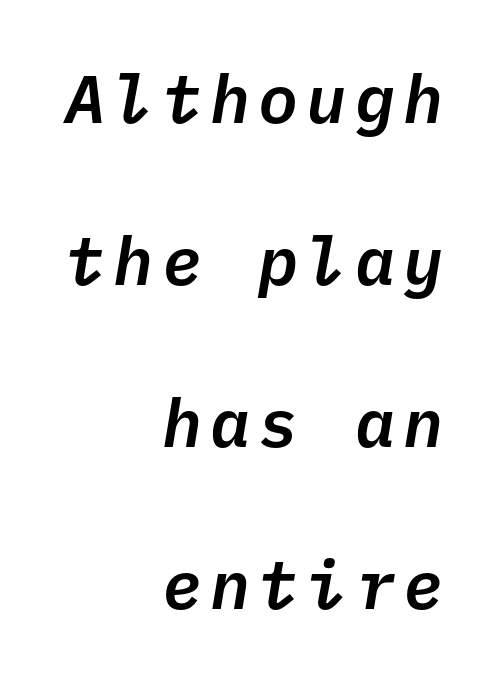
The image shows 67 px text type, italic (leaning right), monospaced; set right-aligned, loose line spacing (2.42x), not underlined; low stroke contrast and a medium x-height.
